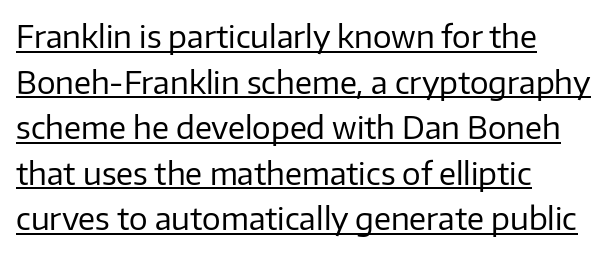
The image shows 31 px regular-weight sans-serif type, upright; set left-aligned, normal line spacing (1.47x), normal letter spacing, underlined; low stroke contrast and a medium x-height.
